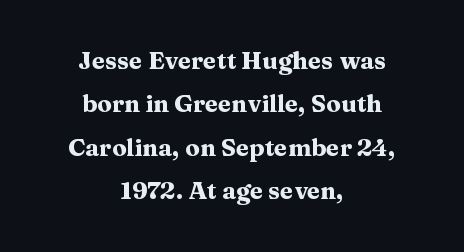
Q: Is the text bold? A: Yes.
Q: Is the text italic (slanted)? A: No, it is upright.
Q: Is the text underlined? A: No.
Q: How is the paragraph aligned? A: Centered.
Q: Is the spacing between letters normal or unusually wide? A: Normal.
